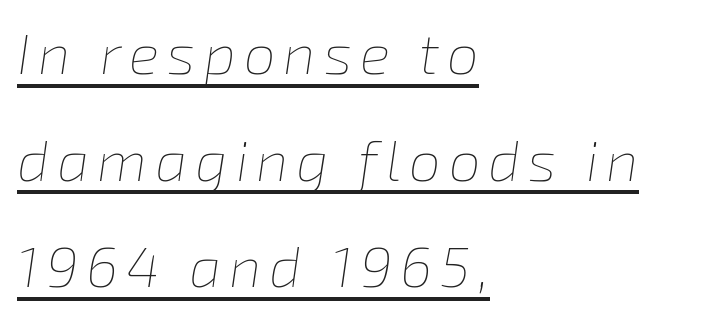
Q: Is the text bold? A: No.
Q: Is the text italic (slanted)? A: Yes, it leans right by about 8 degrees.
Q: Is the text underlined? A: Yes.
Q: How is the paragraph aligned? A: Left-aligned.
Q: Width (condensed, normal, or wide)? A: Normal.
Q: Stroke contrast? A: Low.
Q: x-height? A: Medium.
Q: Monospaced? A: No.
